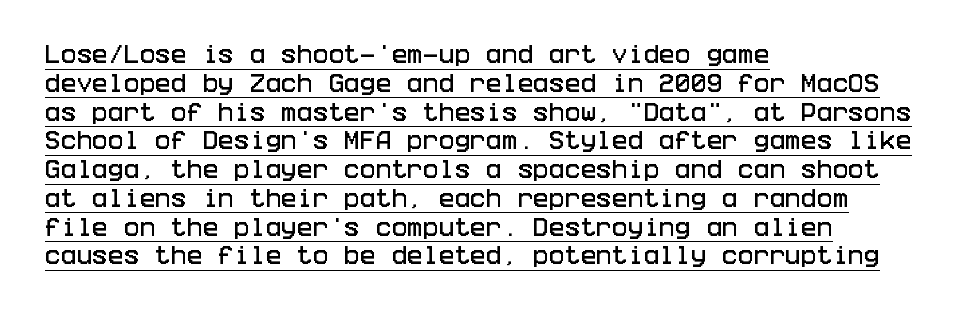
Q: Is the text italic (slanted)? A: No, it is upright.
Q: Is the text underlined? A: Yes.
Q: How is the paragraph aligned? A: Left-aligned.
Q: Is the spacing between letters normal or unusually wide? A: Normal.
Q: Is the spacing between lines tight, normal or loose? A: Normal.
